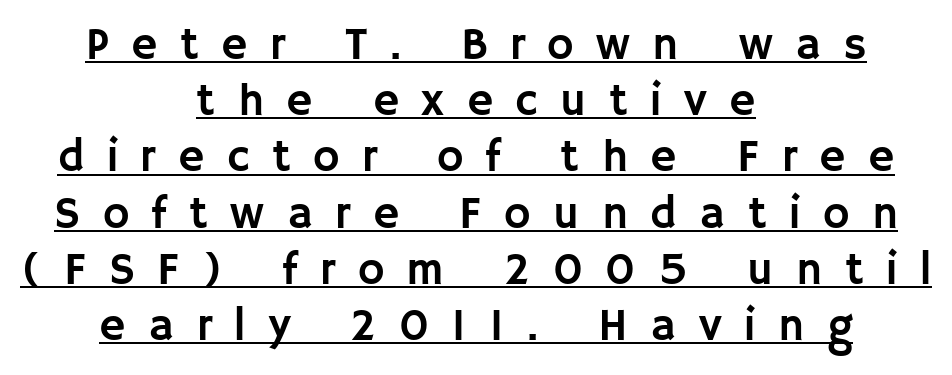
The image shows 45 px sans-serif type, upright; set centered, normal line spacing (1.25x), unusually wide letter spacing (+0.5 em), underlined; low stroke contrast and a large x-height.
